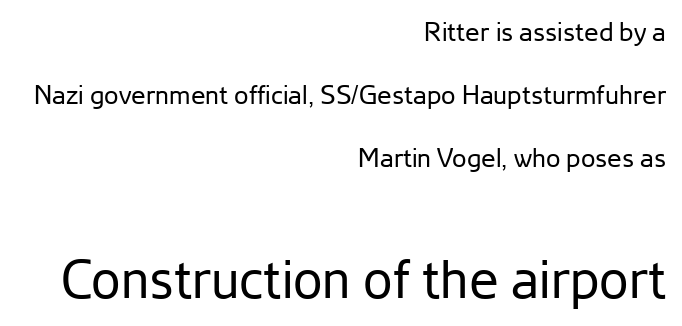
The rendering keeps characters at their native spacing. Regarding leading, the lines here are spaced well apart. Counters stay open thanks to moderate or lighter strokes. Think of a printed novel: that variable character pitch is what you see here.
